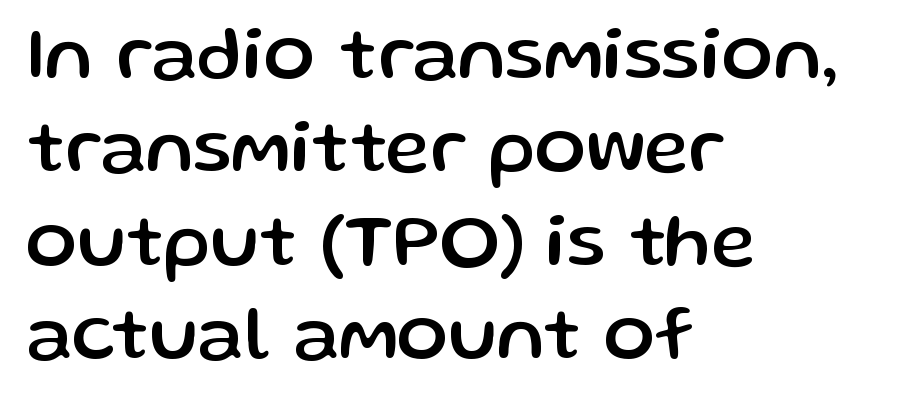
The image shows 76 px sans-serif type, upright; set left-aligned, line spacing 1.23x, normal letter spacing, not underlined; low stroke contrast and a medium x-height.
